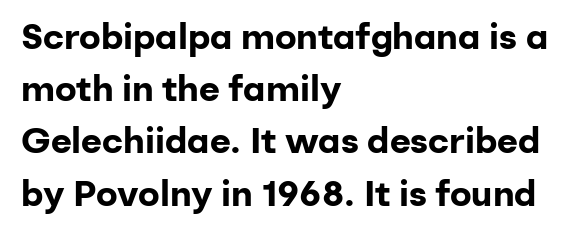
Does the weight exceed regular? Yes, all the way to bold. You could not count columns in this text — the font is proportionally spaced. A roman cut, with each character standing at attention. In terms of letterform style, serifs are entirely absent. A classic flush-left, rag-right setting is used for this passage. Underlining? Definitely not there.
